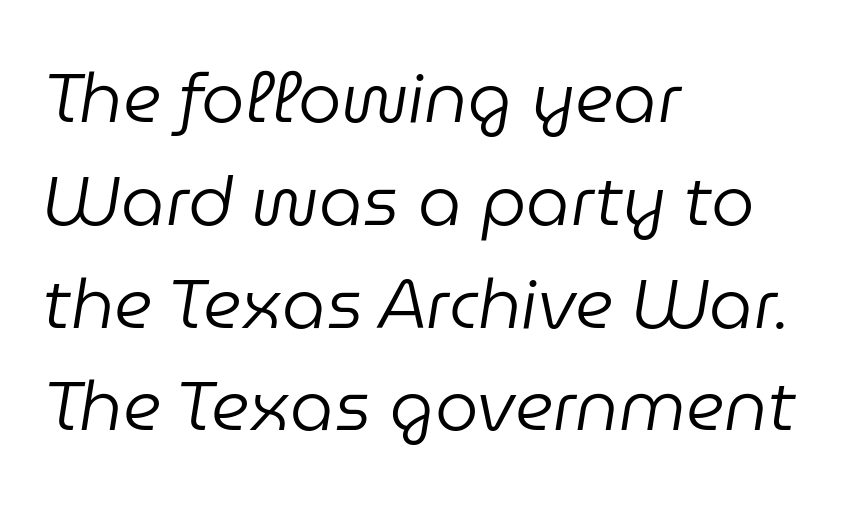
Q: Is the text bold? A: No.
Q: Is the text italic (slanted)? A: Yes, it leans right by about 9 degrees.
Q: Is the text underlined? A: No.
Q: How is the paragraph aligned? A: Left-aligned.
Q: Is the spacing between letters normal or unusually wide? A: Normal.
Q: Is the spacing between lines tight, normal or loose? A: Normal.
Q: Width (condensed, normal, or wide)? A: Normal.
Q: Stroke contrast? A: Low.
Q: x-height? A: Medium.
Q: Monospaced? A: No.
